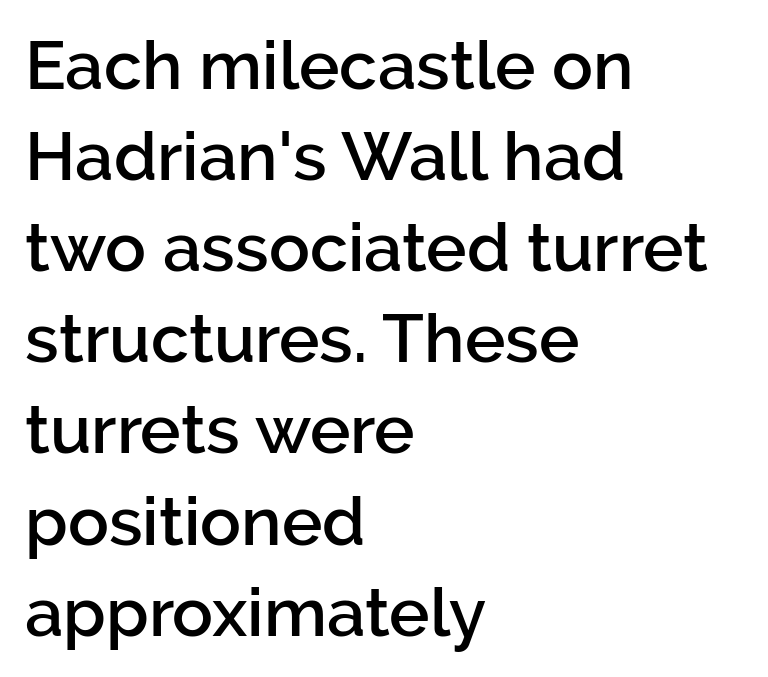
{"serif": "no", "italic": "no", "bold": "semi", "weight": "semibold", "width": "normal", "stroke_contrast": "low", "x_height": "medium", "monospaced": "no", "underline": "no", "align": "left", "line_spacing": "normal", "line_spacing_ratio": 1.34, "letter_spacing": "normal", "letter_spacing_em": 0.0, "glyph_px": 68}
